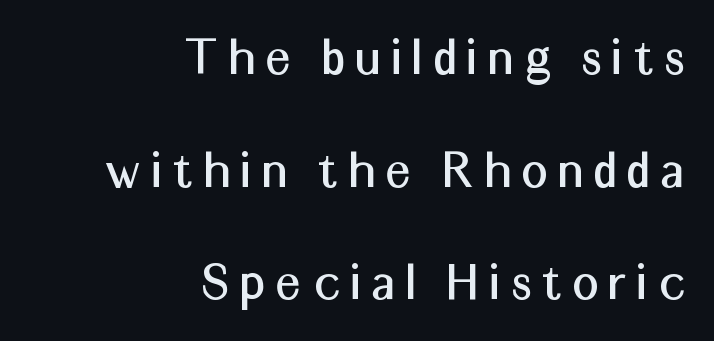
{"serif": "no", "italic": "no", "width": "normal", "stroke_contrast": "medium", "x_height": "medium", "monospaced": "no", "underline": "no", "align": "right", "line_spacing": "loose", "line_spacing_ratio": 2.01, "letter_spacing": "wide", "letter_spacing_em": 0.21, "glyph_px": 56}
